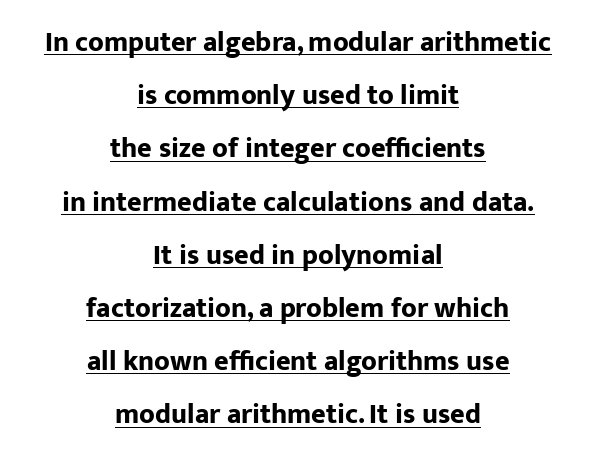
The image shows 28 px bold sans-serif type, upright; set centered, loose line spacing (1.9x), normal letter spacing, underlined; low stroke contrast and a medium x-height.
